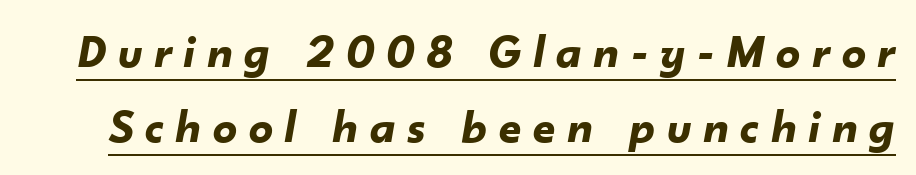
The font's italic variant was chosen for this text. Is this a fixed-width face? No — the glyphs have proportional, varying widths. Set as a true bold cut, around the 700 mark. Look at the tracking — it's clearly loosened, letters drifting apart. The face used here appears with an underline applied. A typesetter would call this leading conventional body-copy spacing.
